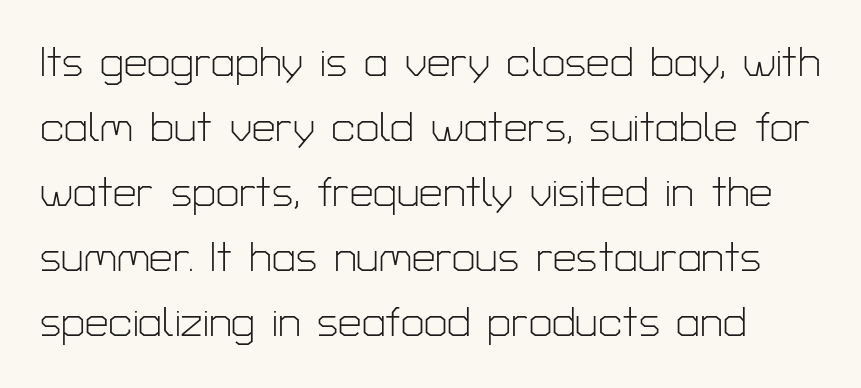
Q: Is the text bold? A: No.
Q: Is the text italic (slanted)? A: No, it is upright.
Q: Is the typeface a serif or a sans-serif typeface? A: Sans-serif.
Q: Is the text underlined? A: No.
Q: Is the spacing between letters normal or unusually wide? A: Normal.
Q: Is the spacing between lines tight, normal or loose? A: Normal.
Q: Width (condensed, normal, or wide)? A: Normal.
Q: Stroke contrast? A: Low.
Q: x-height? A: Medium.
Q: Monospaced? A: No.
